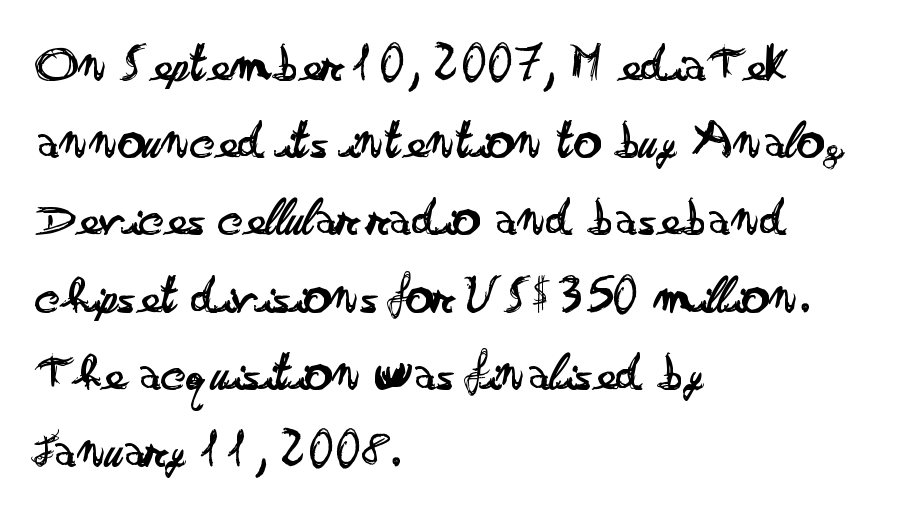
The type is set solid horizontally, with unmodified tracking. Does the leading feel generous? No, just average. A clean baseline with only descenders dipping below it. The type family on display is of the sans-serif kind. Vertical stems look standard width or narrower in stroke. The paragraph shown leans on its left margin.
